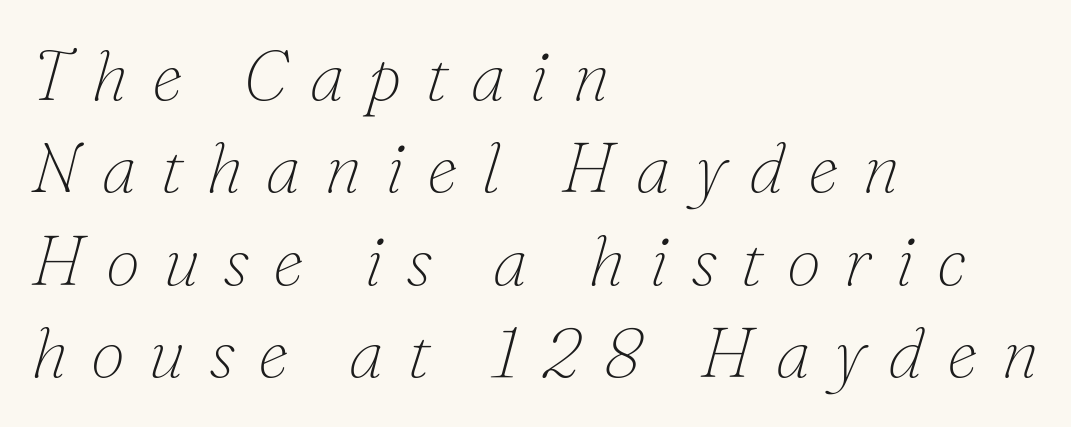
Display-style spreading of the glyphs; the letterfit is very open. Ink coverage per letter is moderate at most. Little horizontal feet cap the strokes, marking this as serif type. This sample is left-justified, so line endings fall wherever the words run out.
